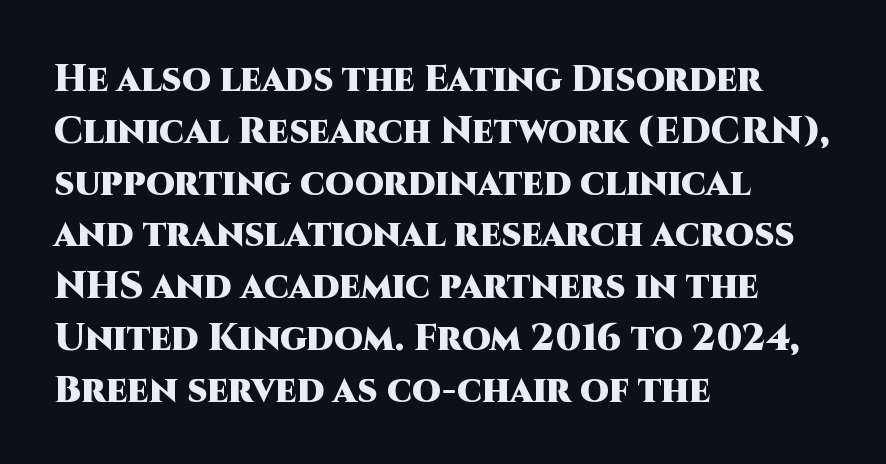
The image shows 37 px heavy sans-serif type, upright; set left-aligned, normal line spacing (1.4x), normal letter spacing, not underlined; high stroke contrast and a large x-height.
